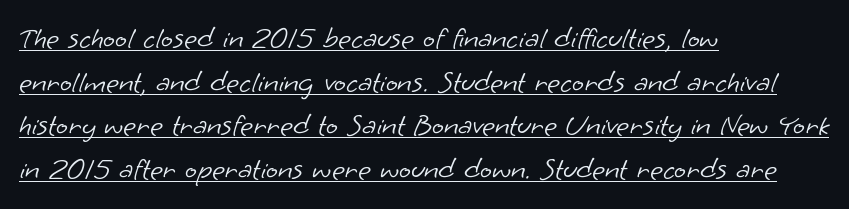
Summary of vertical rhythm: regular, with standard interline spacing. Look at the tracking — it's just the regular setting, nothing added. Underlining? Definitely there. The characters are drawn with everyday or finer stroke widths. Serif or sans? Sans — the stroke terminals are bare. Each letter keeps its own natural width here, so spacing adapts to shape.
